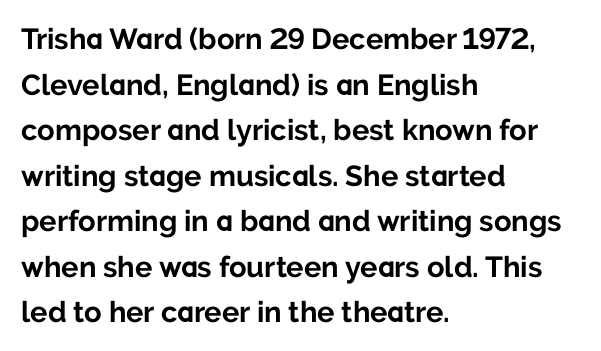
{"serif": "no", "italic": "no", "bold": "yes", "weight": "bold", "width": "normal", "stroke_contrast": "low", "x_height": "medium", "monospaced": "no", "underline": "no", "align": "left", "line_spacing": "normal", "line_spacing_ratio": 1.57, "letter_spacing": "normal", "letter_spacing_em": 0.0, "glyph_px": 29}
